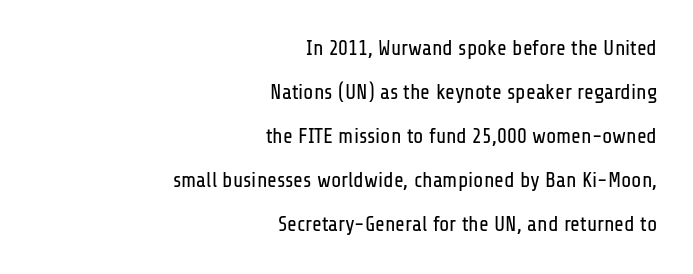
Q: Is the text bold? A: No.
Q: Is the text italic (slanted)? A: No, it is upright.
Q: Is the text underlined? A: No.
Q: How is the paragraph aligned? A: Right-aligned.
Q: Is the spacing between letters normal or unusually wide? A: Normal.
Q: Is the spacing between lines tight, normal or loose? A: Loose.
